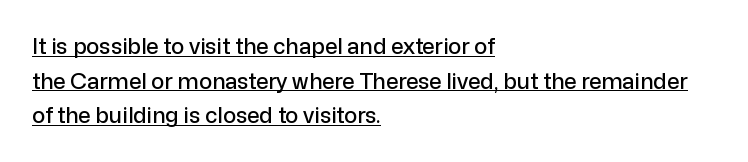
The image shows 22 px text type, upright; set left-aligned, normal line spacing (1.57x), normal letter spacing, underlined.
